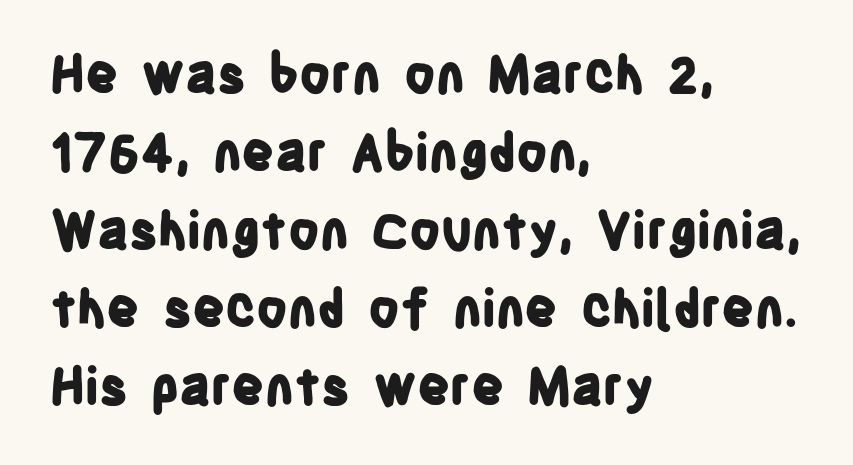
{"serif": "no", "italic": "no", "bold": "yes", "weight": "bold", "width": "condensed", "stroke_contrast": "low", "x_height": "large", "monospaced": "no", "underline": "no", "align": "left", "line_spacing": "normal", "line_spacing_ratio": 1.53, "letter_spacing": "normal", "letter_spacing_em": 0.0, "glyph_px": 51}
